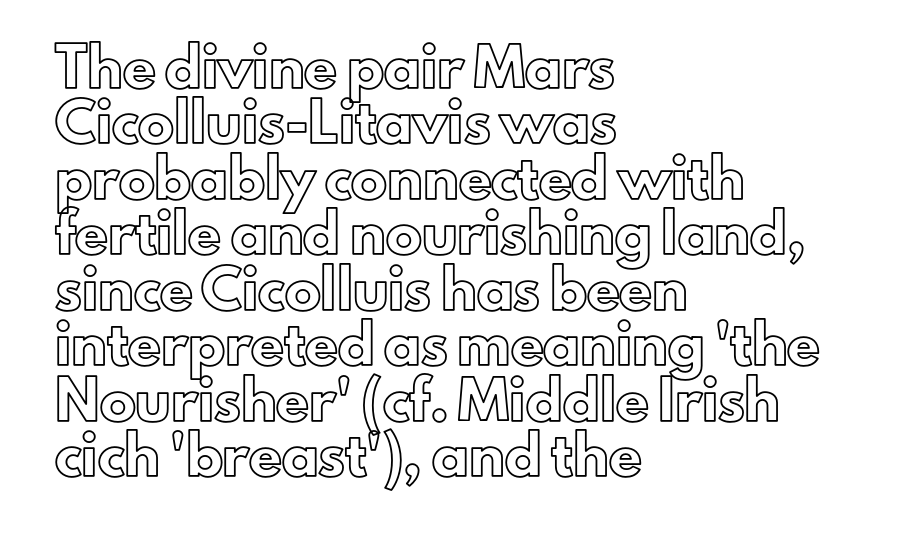
The image shows 36 px text type, upright; set left-aligned, normal line spacing (1.54x), normal letter spacing, not underlined; a small x-height.
